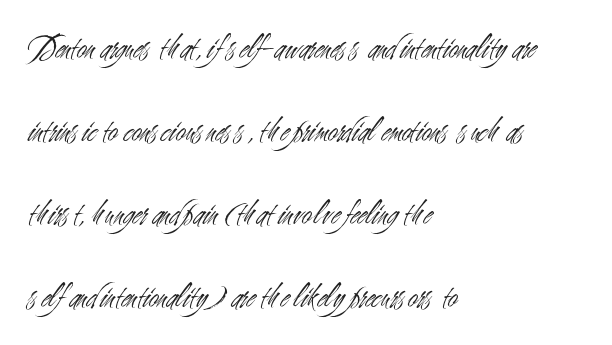
Q: Is the text bold? A: No.
Q: Is the text italic (slanted)? A: Yes.
Q: Is the typeface a serif or a sans-serif typeface? A: Sans-serif.
Q: Is the text underlined? A: No.
Q: How is the paragraph aligned? A: Left-aligned.
Q: Is the spacing between letters normal or unusually wide? A: Normal.
Q: Is the spacing between lines tight, normal or loose? A: Loose.
Q: Width (condensed, normal, or wide)? A: Condensed.
Q: Stroke contrast? A: Medium.
Q: x-height? A: Small.
Q: Monospaced? A: No.
